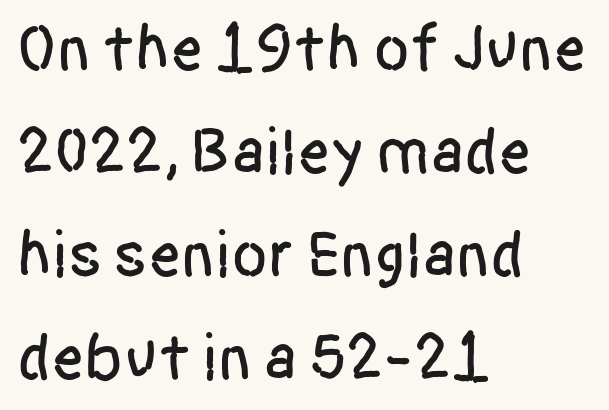
{"serif": "no", "italic": "no", "width": "condensed", "stroke_contrast": "low", "x_height": "large", "monospaced": "no", "underline": "no", "align": "left", "line_spacing": "normal", "line_spacing_ratio": 1.56, "letter_spacing": "normal", "letter_spacing_em": 0.0, "glyph_px": 66}
